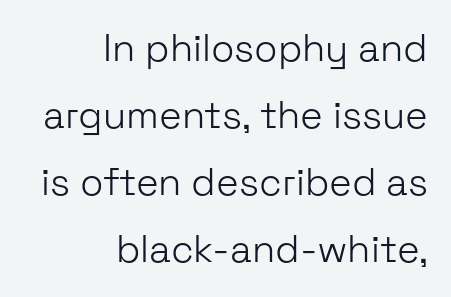
{"serif": "no", "italic": "no", "bold": "no", "weight": "light", "width": "normal", "stroke_contrast": "low", "x_height": "medium", "monospaced": "no", "underline": "no", "align": "right", "line_spacing_ratio": 1.76, "letter_spacing": "normal", "letter_spacing_em": 0.0, "glyph_px": 38}
